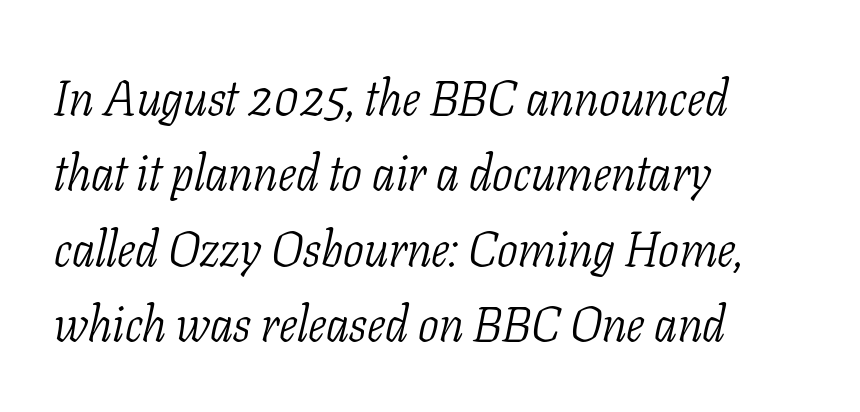
The image shows 49 px light, condensed serif type, italic (leaning right); set left-aligned, normal line spacing (1.54x), normal letter spacing, not underlined; low stroke contrast and a medium x-height.
